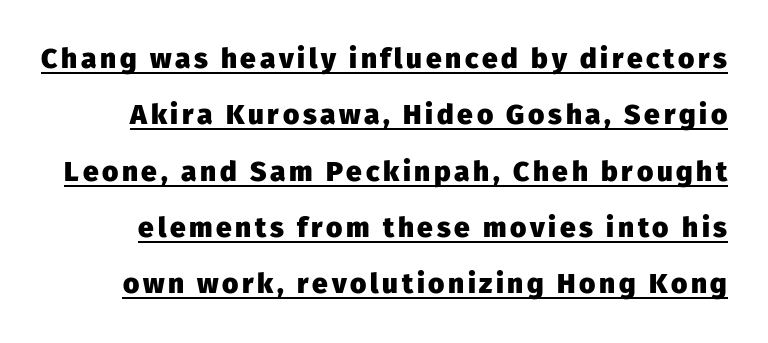
Successive baselines arrive slowly, with a big drop between each. Underlined type. Font category for this specimen: sans-serif. Is there any slant? The stems are plumb.
